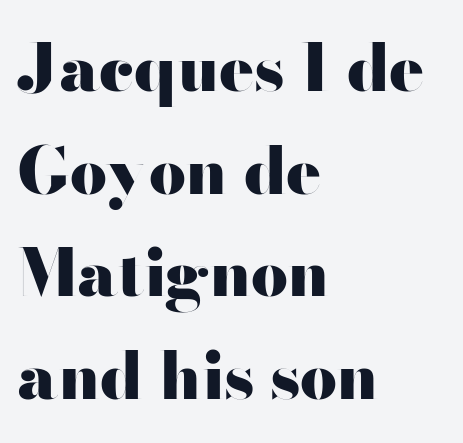
{"serif": "no", "italic": "no", "bold": "yes", "weight": "heavy", "width": "wide", "stroke_contrast": "high", "x_height": "small", "monospaced": "no", "underline": "no", "align": "left", "line_spacing": "normal", "line_spacing_ratio": 1.58, "letter_spacing": "normal", "letter_spacing_em": 0.0, "glyph_px": 65}
